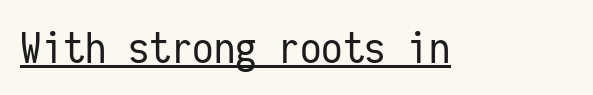
{"serif": "no", "italic": "no", "bold": "no", "weight": "regular", "width": "condensed", "stroke_contrast": "low", "x_height": "medium", "monospaced": "yes", "underline": "yes", "letter_spacing": "normal", "letter_spacing_em": 0.0, "glyph_px": 43}
